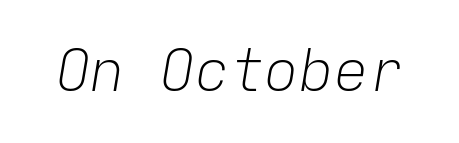
A typesetter would call this zero additional tracking. Weight: in the light-to-regular range. Glance below the letters and you will spot only blank space. Slant detected: the letters are inclined.
